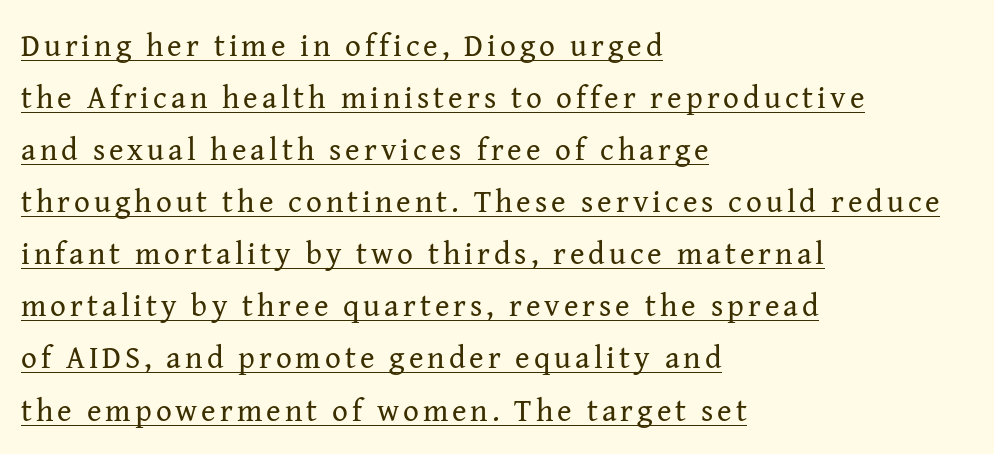
Q: Is the text bold? A: No.
Q: Is the text italic (slanted)? A: No, it is upright.
Q: Is the typeface a serif or a sans-serif typeface? A: Serif.
Q: Is the text underlined? A: Yes.
Q: How is the paragraph aligned? A: Left-aligned.
Q: Is the spacing between lines tight, normal or loose? A: Normal.
Q: Width (condensed, normal, or wide)? A: Normal.
Q: Stroke contrast? A: Medium.
Q: x-height? A: Medium.
Q: Monospaced? A: No.
